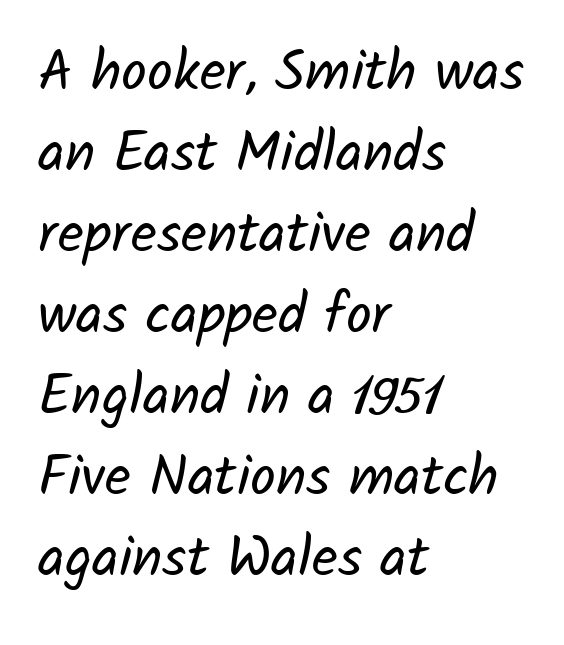
Q: Is the text bold? A: No.
Q: Is the typeface a serif or a sans-serif typeface? A: Sans-serif.
Q: Is the text underlined? A: No.
Q: How is the paragraph aligned? A: Left-aligned.
Q: Is the spacing between letters normal or unusually wide? A: Normal.
Q: Is the spacing between lines tight, normal or loose? A: Normal.
Q: Width (condensed, normal, or wide)? A: Normal.
Q: Stroke contrast? A: Low.
Q: x-height? A: Medium.
Q: Monospaced? A: No.
